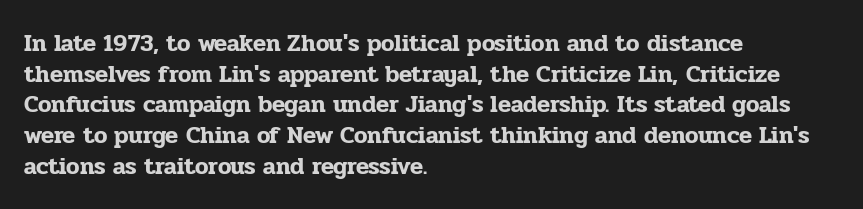
These lines stack with their left ends in a neat column. This sample uses plain, unmodified letter spacing. Rows of type keep a routine distance in the vertical direction. The glyphs are unaccompanied by any horizontal stroke below them. Vertical strokes here are truly vertical.
